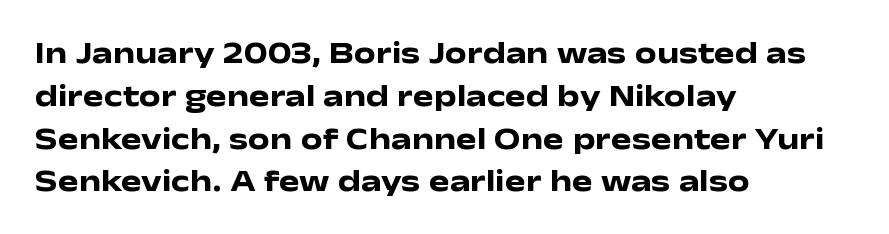
The image shows 31 px heavy, wide sans-serif type, upright; set left-aligned, normal line spacing (1.38x), normal letter spacing, not underlined; low stroke contrast and a medium x-height.
